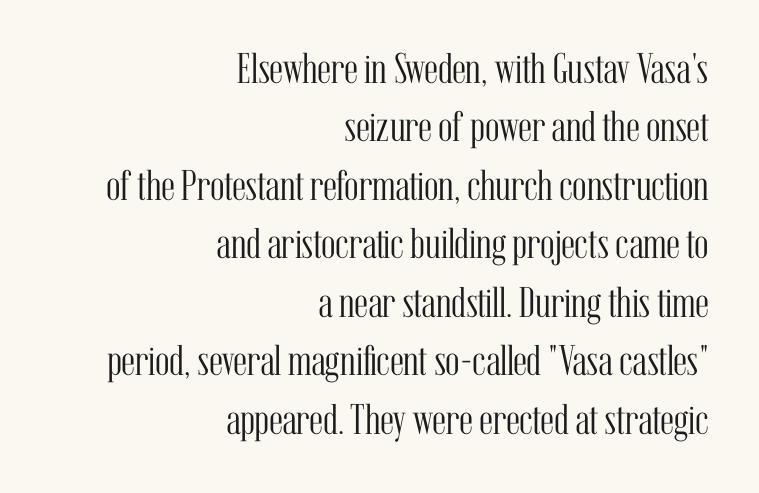
Q: Is the text bold? A: No.
Q: Is the text italic (slanted)? A: No, it is upright.
Q: Is the typeface a serif or a sans-serif typeface? A: Serif.
Q: Is the text underlined? A: No.
Q: How is the paragraph aligned? A: Right-aligned.
Q: Is the spacing between letters normal or unusually wide? A: Normal.
Q: Is the spacing between lines tight, normal or loose? A: Normal.
Q: Width (condensed, normal, or wide)? A: Condensed.
Q: Stroke contrast? A: Medium.
Q: x-height? A: Medium.
Q: Monospaced? A: No.
